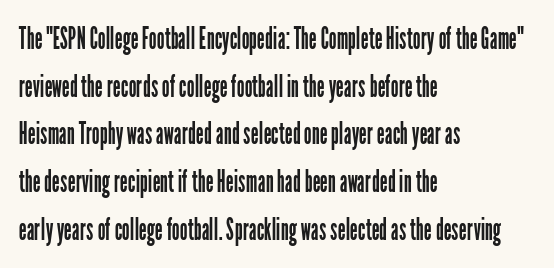
The image shows 31 px regular-weight, condensed sans-serif type, upright; set left-aligned, normal line spacing (1.54x), normal letter spacing, not underlined; low stroke contrast and a medium x-height.
